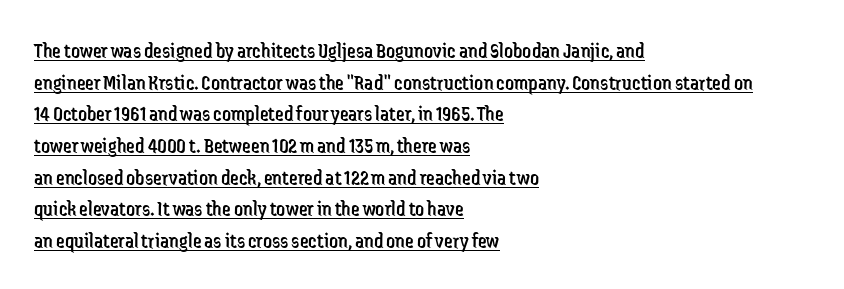
{"italic": "no", "bold": "no", "underline": "yes", "align": "left", "line_spacing": "normal", "line_spacing_ratio": 1.44, "letter_spacing": "normal", "letter_spacing_em": 0.0, "glyph_px": 22}
